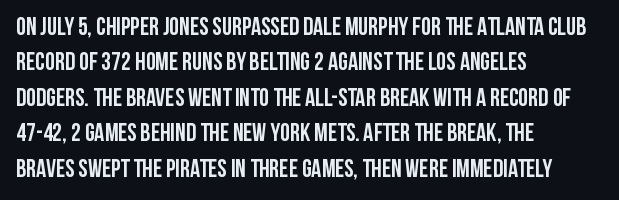
The image shows 25 px bold type, upright; set left-aligned, normal line spacing (1.42x), normal letter spacing, not underlined.
